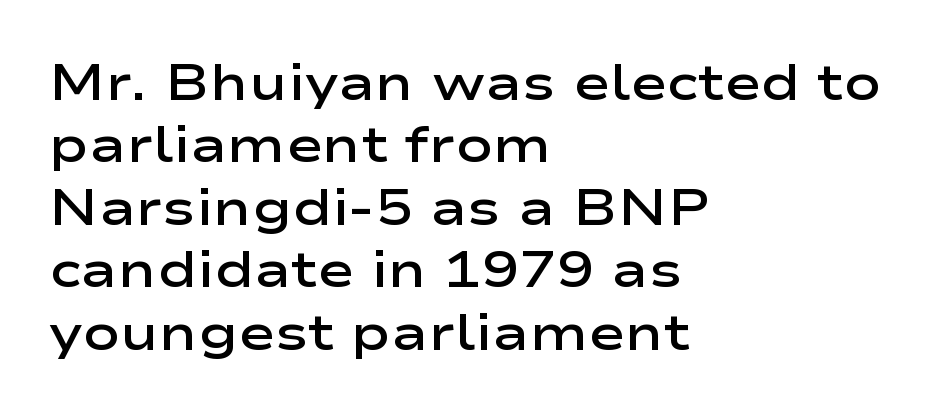
The image shows 50 px semibold, wide sans-serif type, upright; set left-aligned, normal line spacing (1.25x), normal letter spacing, not underlined; low stroke contrast and a medium x-height.
